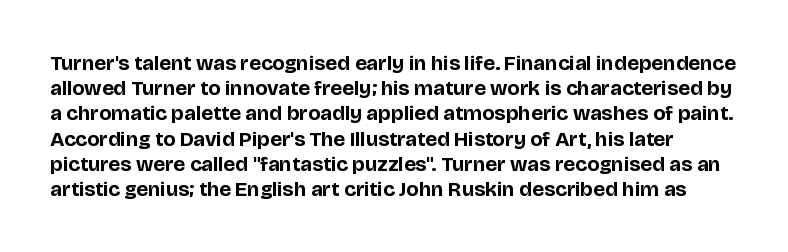
Words appear dense and cohesive because spacing is normal. If you drew a line through each stem, it would be perfectly vertical. Notice how thick the strokes are: this is what a full bold looks like. No word sits above an underline.
